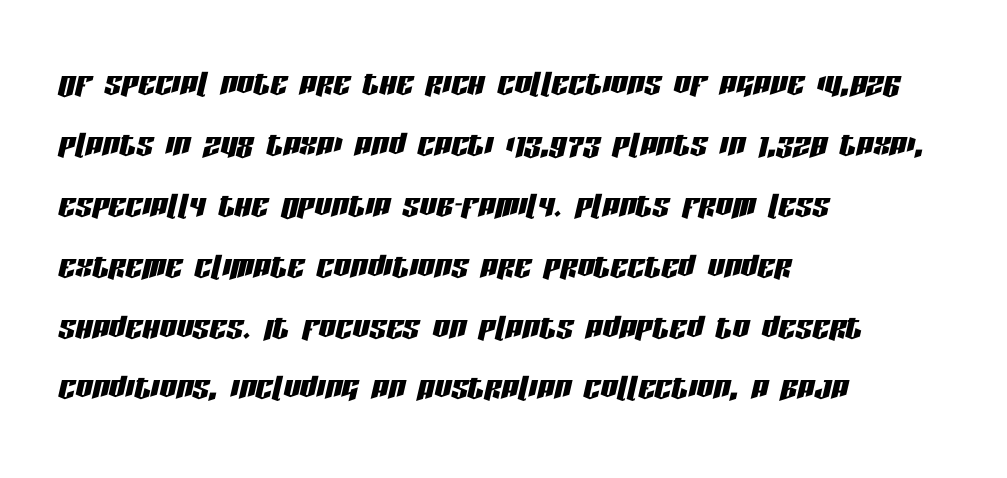
Q: Is the text italic (slanted)? A: Yes, it leans right by about 13 degrees.
Q: Is the text underlined? A: No.
Q: How is the paragraph aligned? A: Left-aligned.
Q: Is the spacing between letters normal or unusually wide? A: Normal.
Q: Is the spacing between lines tight, normal or loose? A: Normal.
Q: Width (condensed, normal, or wide)? A: Condensed.
Q: Stroke contrast? A: Low.
Q: x-height? A: Large.
Q: Monospaced? A: No.
